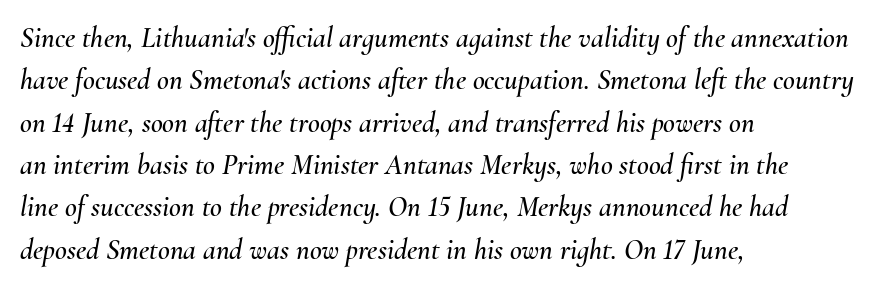
Q: Is the text italic (slanted)? A: Yes, it leans right by about 10 degrees.
Q: Is the text underlined? A: No.
Q: How is the paragraph aligned? A: Left-aligned.
Q: Is the spacing between letters normal or unusually wide? A: Normal.
Q: Is the spacing between lines tight, normal or loose? A: Normal.
Q: Width (condensed, normal, or wide)? A: Normal.
Q: Stroke contrast? A: Medium.
Q: x-height? A: Small.
Q: Monospaced? A: No.
